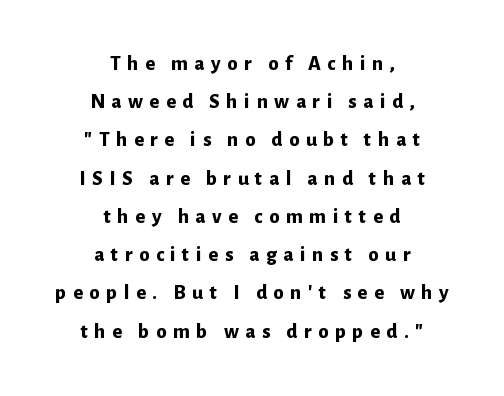
The image shows 21 px bold type, upright; set centered, line spacing 1.82x, unusually wide letter spacing (+0.31 em), not underlined.
